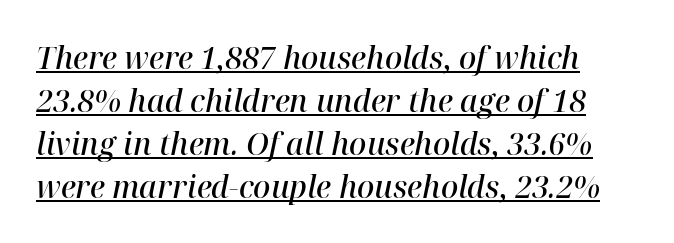
{"serif": "yes", "italic": "yes", "lean": "right", "slant_degrees": 12, "bold": "semi", "weight": "semibold", "width": "normal", "stroke_contrast": "high", "x_height": "medium", "monospaced": "no", "underline": "yes", "line_spacing": "normal", "line_spacing_ratio": 1.43, "letter_spacing": "normal", "letter_spacing_em": 0.0, "glyph_px": 30}
